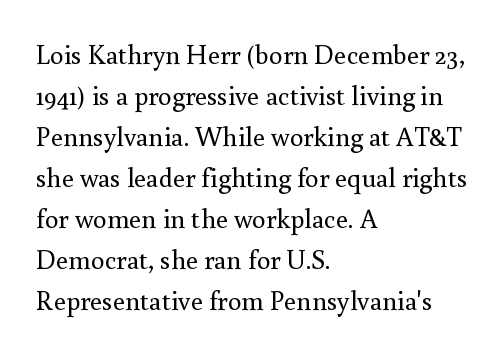
The image shows 27 px text type, upright; set left-aligned, normal line spacing (1.52x), normal letter spacing, not underlined.
